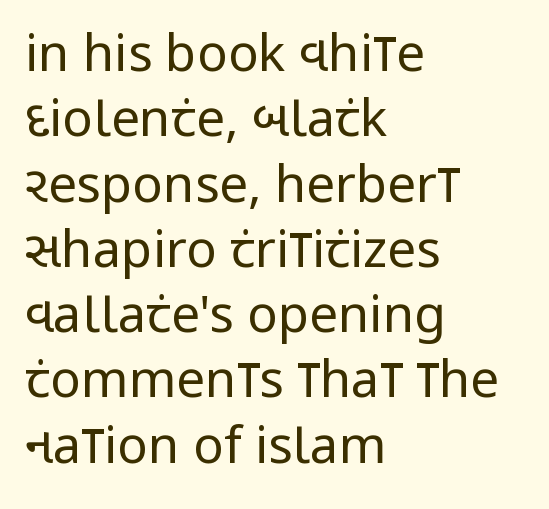
The image shows 51 px regular-weight, condensed sans-serif type, upright; set left-aligned, normal line spacing (1.28x), normal letter spacing, not underlined; low stroke contrast and a large x-height.
